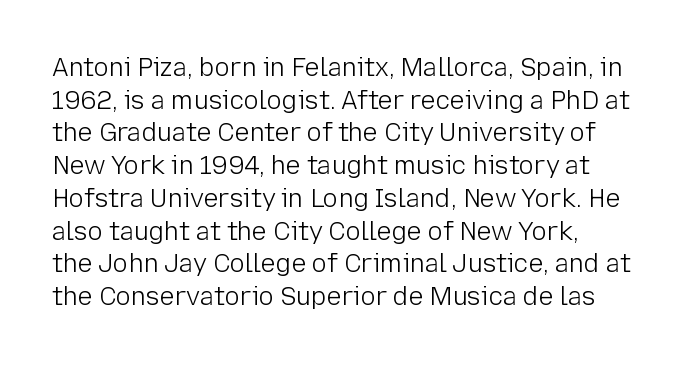
Q: Is the text bold? A: No.
Q: Is the text italic (slanted)? A: No, it is upright.
Q: Is the text underlined? A: No.
Q: How is the paragraph aligned? A: Left-aligned.
Q: Is the spacing between letters normal or unusually wide? A: Normal.
Q: Is the spacing between lines tight, normal or loose? A: Normal.
